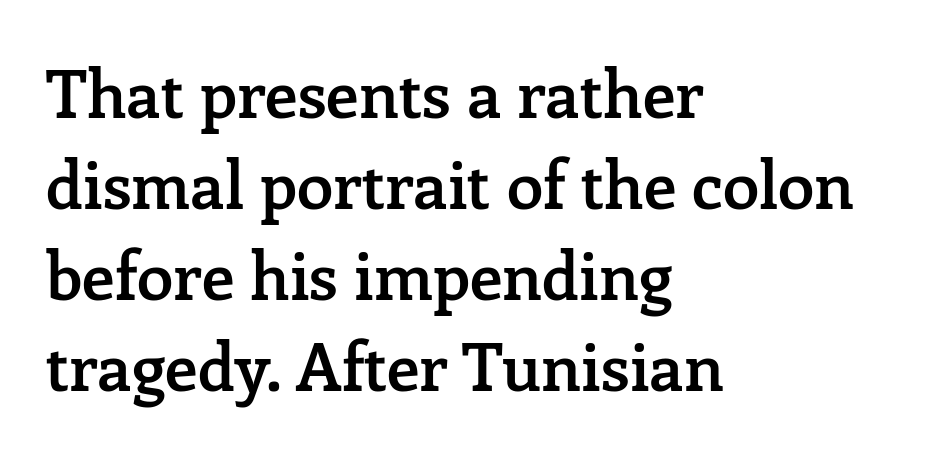
The glyphs are unaccompanied by any horizontal stroke below them. Summary of vertical rhythm: regular, with standard interline spacing. In CSS terms this would be text-align: left. This rendering employs a face with finishing strokes, i.e., a serif.
